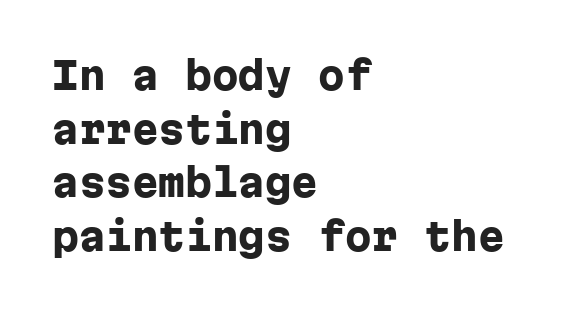
{"serif": "no", "italic": "no", "bold": "yes", "weight": "heavy", "width": "normal", "stroke_contrast": "low", "x_height": "medium", "monospaced": "yes", "underline": "no", "align": "left", "line_spacing": "normal", "line_spacing_ratio": 1.41, "letter_spacing": "normal", "letter_spacing_em": 0.0, "glyph_px": 38}
